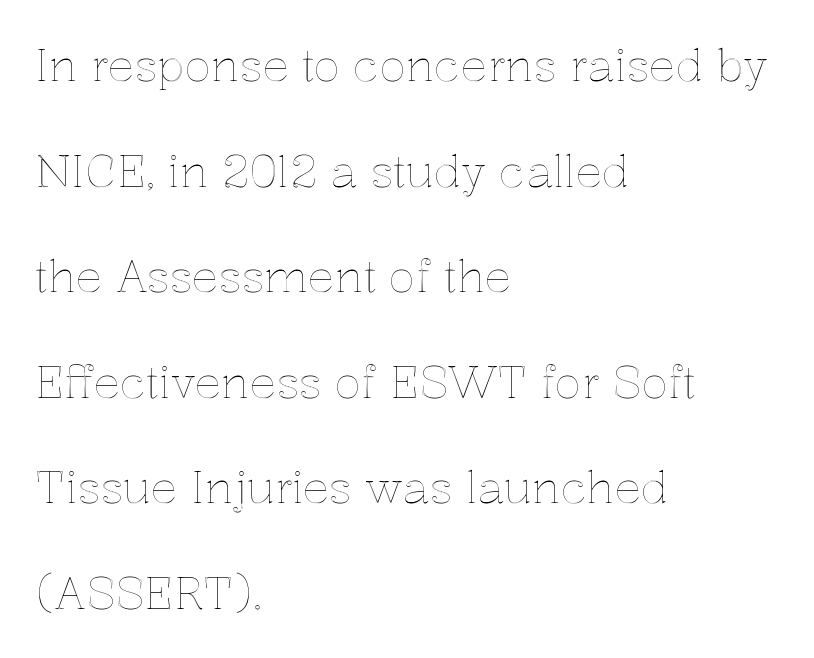
The image shows 44 px text type, upright; set left-aligned, loose line spacing (2.4x), normal letter spacing, not underlined; a medium x-height.
